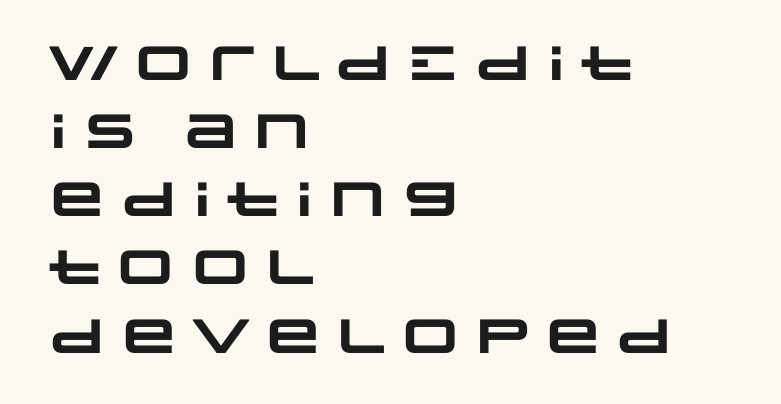
How would I describe the line gaps? Plain and ordinary. Each row of text sits above clean, open space. Is the letter spacing exaggerated? No — it looks like the ordinary default. These lines are rendered in a variable-pitch font.
